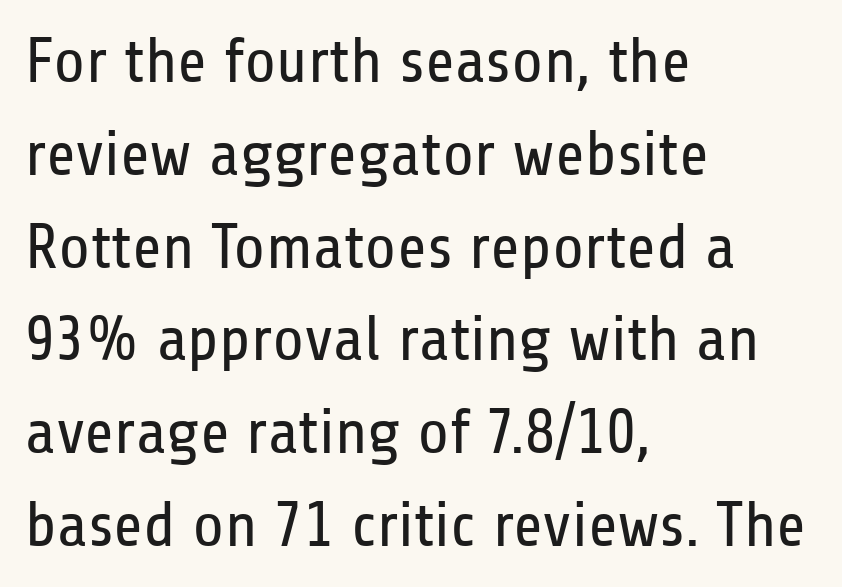
You can tell from the bare stems that sans-serif type was used. The passage shown stacks its lines at a standard gap. You could not count columns in this text — the font is proportionally spaced. Layout note: lines flush left. Nothing heavy about these letters — not bold at all. Words appear dense and cohesive because spacing is normal.
